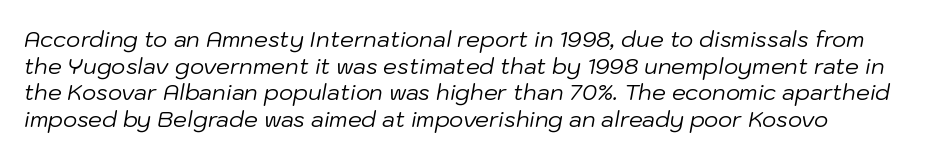
Q: Is the text bold? A: No.
Q: Is the text italic (slanted)? A: Yes, it leans right by about 10 degrees.
Q: Is the text underlined? A: No.
Q: Is the spacing between letters normal or unusually wide? A: Normal.
